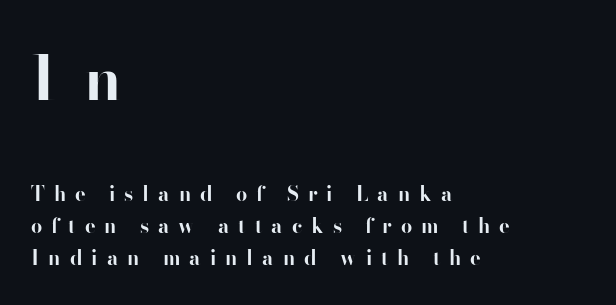
The image shows 61 px bold sans-serif type, upright; set left-aligned, normal line spacing (1.61x), unusually wide letter spacing (+0.45 em), not underlined; the first (top) block is 3.05x larger; high stroke contrast and a small x-height.
